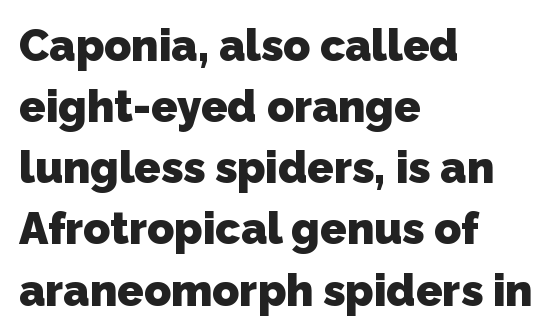
The image shows 44 px heavy sans-serif type; set left-aligned, normal line spacing (1.39x), normal letter spacing, not underlined; low stroke contrast and a medium x-height.
